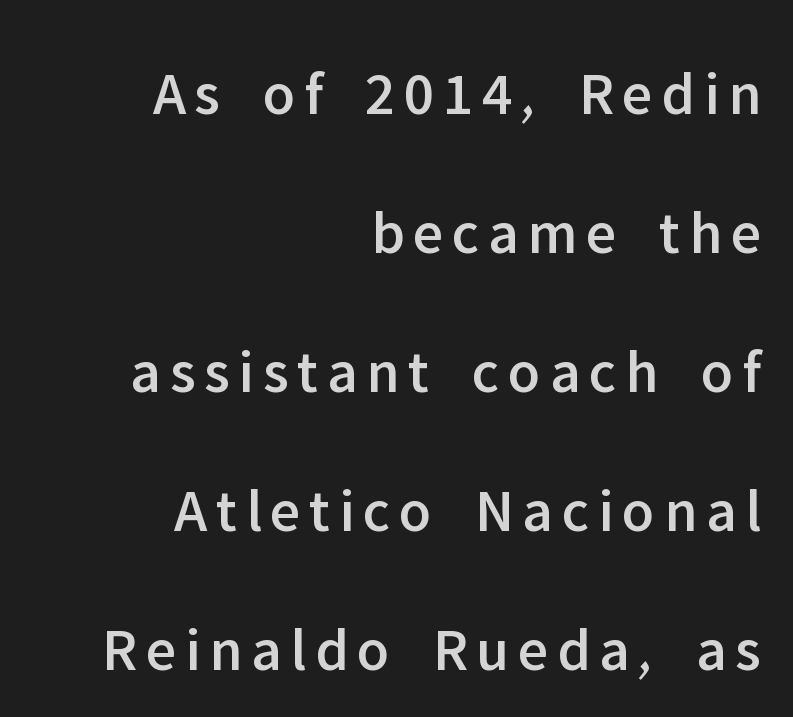
Q: Is the text italic (slanted)? A: No, it is upright.
Q: Is the typeface a serif or a sans-serif typeface? A: Sans-serif.
Q: Is the text underlined? A: No.
Q: How is the paragraph aligned? A: Right-aligned.
Q: Is the spacing between lines tight, normal or loose? A: Loose.
Q: Width (condensed, normal, or wide)? A: Normal.
Q: Stroke contrast? A: Low.
Q: x-height? A: Medium.
Q: Monospaced? A: No.
